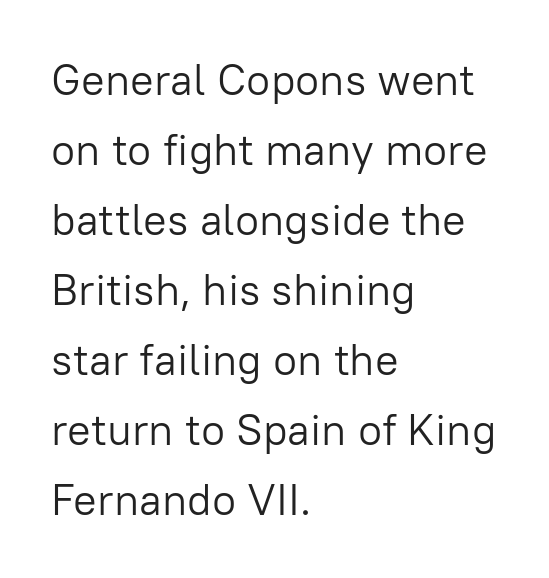
{"serif": "no", "italic": "no", "bold": "no", "weight": "light", "width": "normal", "stroke_contrast": "low", "x_height": "medium", "monospaced": "no", "underline": "no", "align": "left", "line_spacing": "normal", "line_spacing_ratio": 1.59, "letter_spacing": "normal", "letter_spacing_em": 0.0, "glyph_px": 44}
